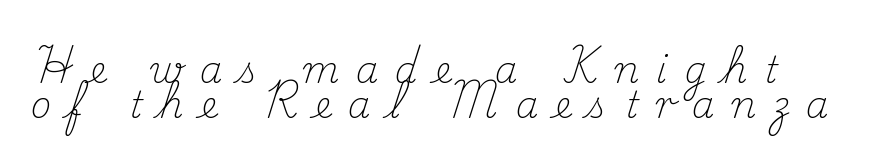
Q: Is the text bold? A: No.
Q: Is the text italic (slanted)? A: Yes.
Q: Is the typeface a serif or a sans-serif typeface? A: Serif.
Q: Is the text underlined? A: No.
Q: Is the spacing between letters normal or unusually wide? A: Unusually wide.
Q: Is the spacing between lines tight, normal or loose? A: Tight.
Q: Width (condensed, normal, or wide)? A: Normal.
Q: Stroke contrast? A: Medium.
Q: x-height? A: Small.
Q: Monospaced? A: No.
